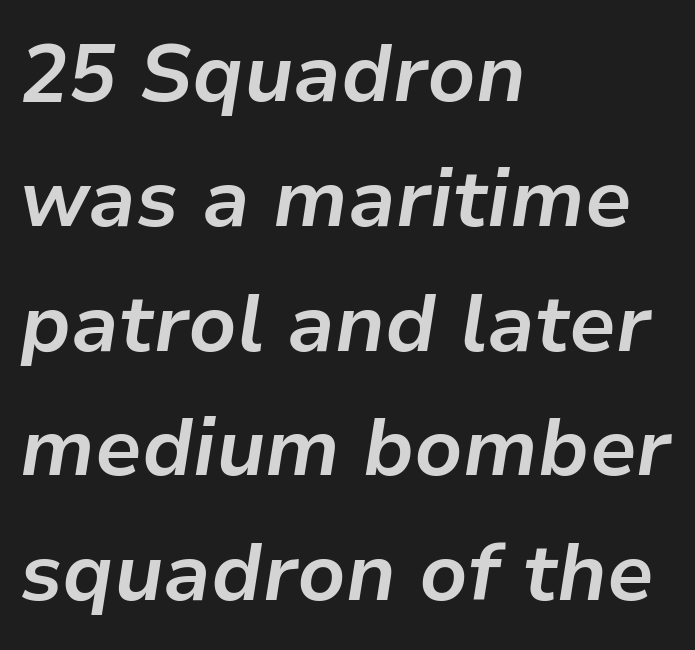
{"italic": "yes", "lean": "right", "slant_degrees": 9, "bold": "yes", "weight": "bold", "width": "normal", "stroke_contrast": "low", "x_height": "medium", "monospaced": "no", "underline": "no", "align": "left", "line_spacing": "normal", "line_spacing_ratio": 1.56, "letter_spacing": "normal", "letter_spacing_em": 0.0, "glyph_px": 80}
